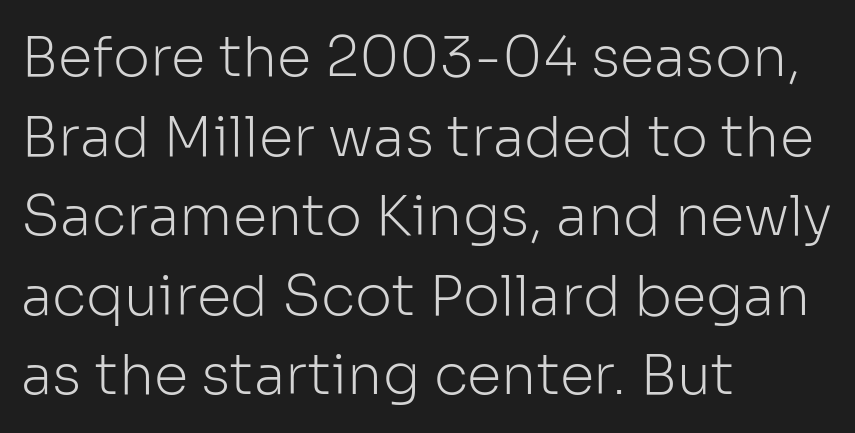
Every stem runs plumb, perpendicular to the baseline. Counters stay open thanks to moderate or lighter strokes. Line beginnings align vertically; line endings do not. The passage shown is typed in a proportional face where columns would drift. Baseline-to-baseline distance is the conventional proportion of letter height.
